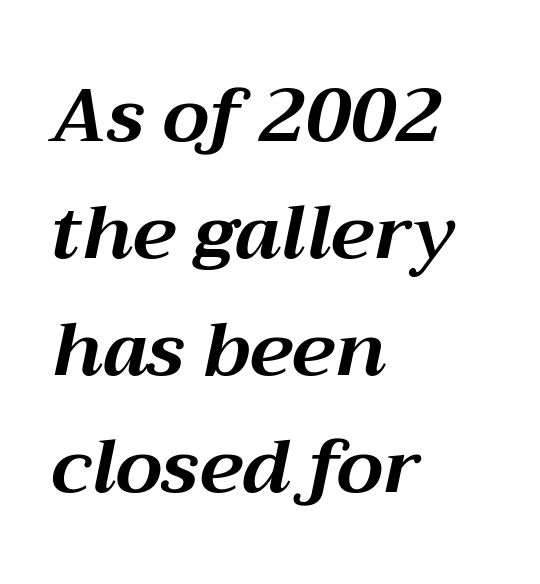
{"italic": "yes", "lean": "right", "slant_degrees": 12, "bold": "yes", "weight": "bold", "width": "normal", "stroke_contrast": "medium", "x_height": "medium", "monospaced": "no", "underline": "no", "align": "left", "line_spacing": "normal", "line_spacing_ratio": 1.56, "letter_spacing": "normal", "letter_spacing_em": 0.0, "glyph_px": 75}
